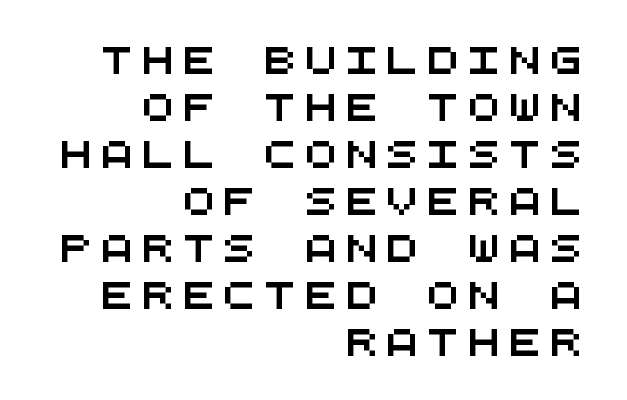
Decoration check: the copy has no underline. Does the copy run flush right? Yes — the right margin is perfectly even. The face used here is rendered with a markedly widened letterfit.
